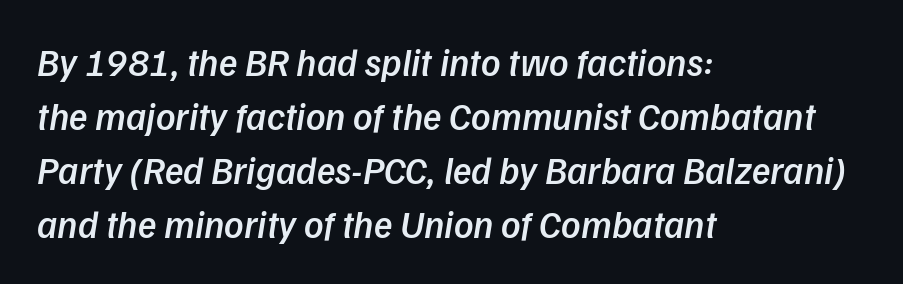
Q: Is the text bold? A: Semi-bold.
Q: Is the text italic (slanted)? A: Yes, it leans right by about 9 degrees.
Q: Is the text underlined? A: No.
Q: How is the paragraph aligned? A: Left-aligned.
Q: Is the spacing between letters normal or unusually wide? A: Normal.
Q: Is the spacing between lines tight, normal or loose? A: Normal.
Q: Width (condensed, normal, or wide)? A: Normal.
Q: Stroke contrast? A: Low.
Q: x-height? A: Medium.
Q: Monospaced? A: No.
